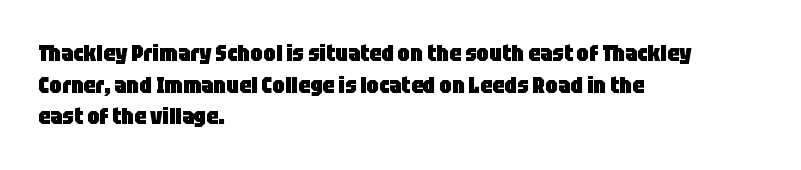
{"italic": "no", "bold": "yes", "underline": "no", "align": "left", "line_spacing": "normal", "line_spacing_ratio": 1.38, "letter_spacing": "normal", "letter_spacing_em": 0.0, "glyph_px": 23}
